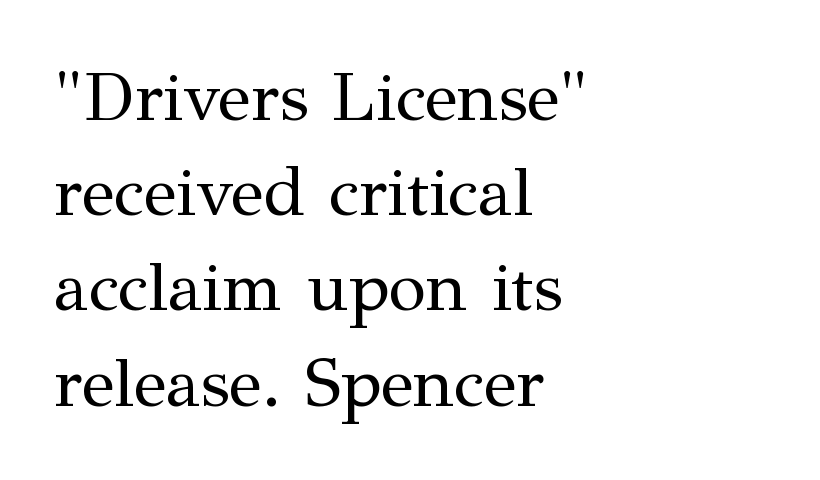
The image shows 69 px regular-weight serif type, upright; set left-aligned, normal line spacing (1.38x), normal letter spacing, not underlined; medium stroke contrast and a medium x-height.
